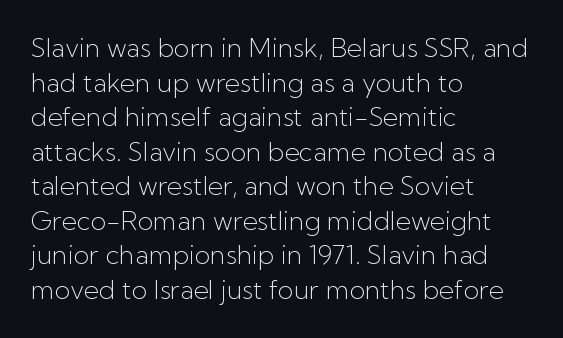
The image shows 26 px text type, upright; set left-aligned, normal line spacing (1.33x), normal letter spacing, not underlined.
